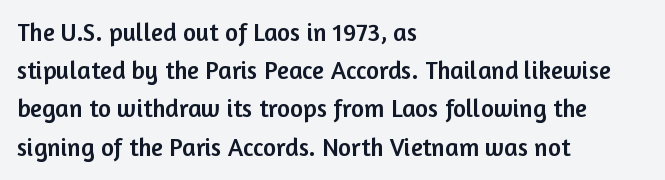
Descenders hang freely into open space. Teacher's note: observe the even left margin — that is flush-left alignment. The vertical gap from one line to the next is medium. If you drew a line through each stem, it would be perfectly vertical. The letters sit at their default tracking, neither squeezed nor spread.
